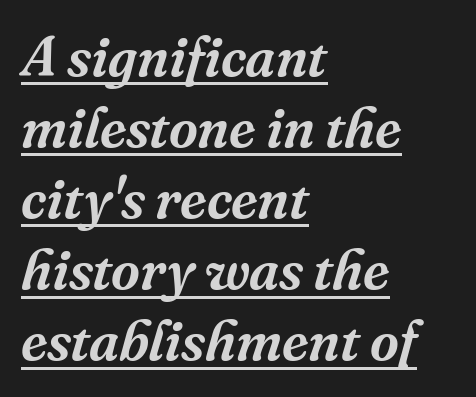
Q: Is the text italic (slanted)? A: Yes, it leans right by about 16 degrees.
Q: Is the typeface a serif or a sans-serif typeface? A: Serif.
Q: Is the text underlined? A: Yes.
Q: How is the paragraph aligned? A: Left-aligned.
Q: Is the spacing between letters normal or unusually wide? A: Normal.
Q: Is the spacing between lines tight, normal or loose? A: Normal.
Q: Width (condensed, normal, or wide)? A: Normal.
Q: Stroke contrast? A: Medium.
Q: x-height? A: Medium.
Q: Monospaced? A: No.
